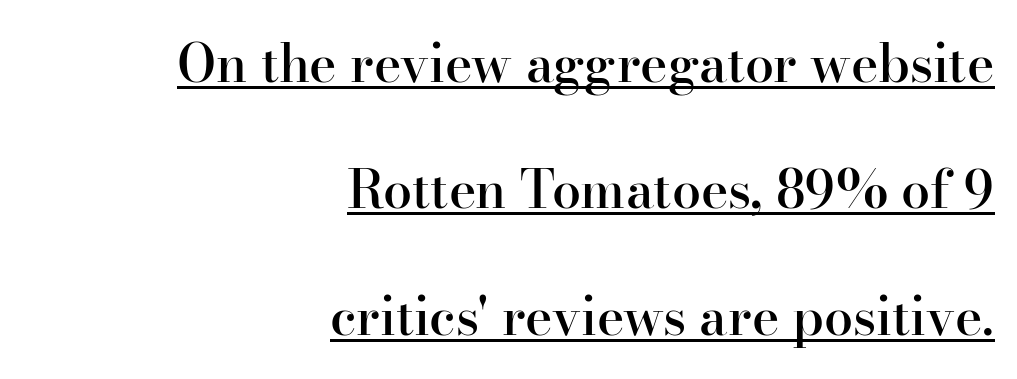
The image shows 52 px semibold serif type, upright; set right-aligned, loose line spacing (2.43x), normal letter spacing, underlined; high stroke contrast and a small x-height.
